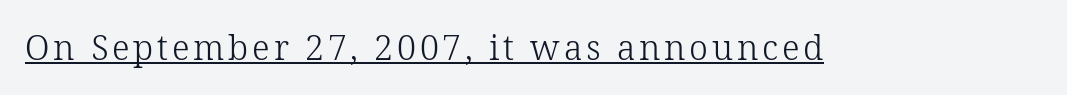
Q: Is the text bold? A: No.
Q: Is the text italic (slanted)? A: No, it is upright.
Q: Is the typeface a serif or a sans-serif typeface? A: Serif.
Q: Is the text underlined? A: Yes.
Q: Width (condensed, normal, or wide)? A: Normal.
Q: Stroke contrast? A: Low.
Q: x-height? A: Medium.
Q: Monospaced? A: No.
